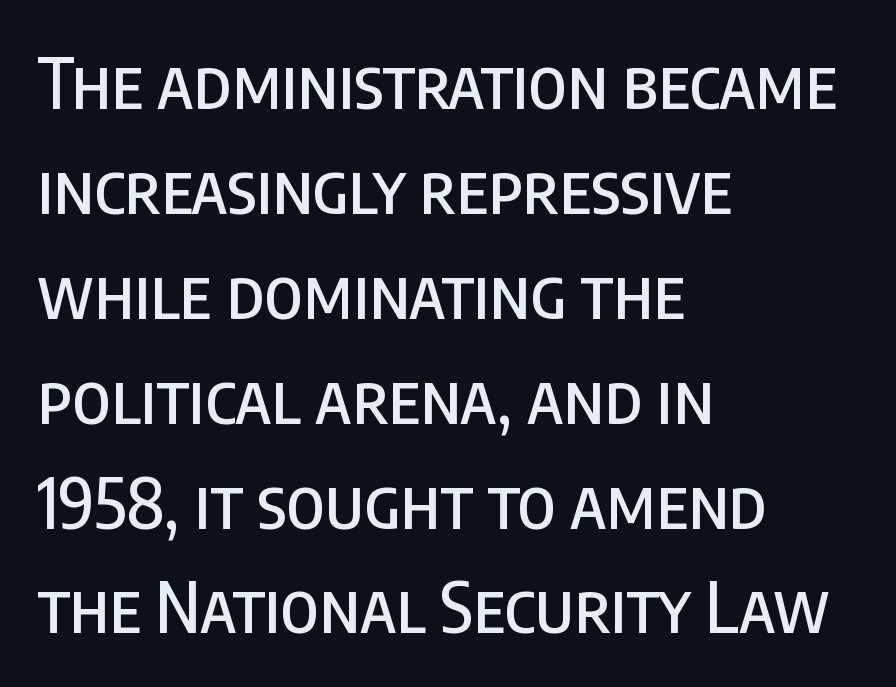
Q: Is the text italic (slanted)? A: No, it is upright.
Q: Is the typeface a serif or a sans-serif typeface? A: Sans-serif.
Q: Is the text underlined? A: No.
Q: How is the paragraph aligned? A: Left-aligned.
Q: Is the spacing between letters normal or unusually wide? A: Normal.
Q: Is the spacing between lines tight, normal or loose? A: Normal.
Q: Width (condensed, normal, or wide)? A: Condensed.
Q: Stroke contrast? A: Low.
Q: x-height? A: Large.
Q: Monospaced? A: No.
